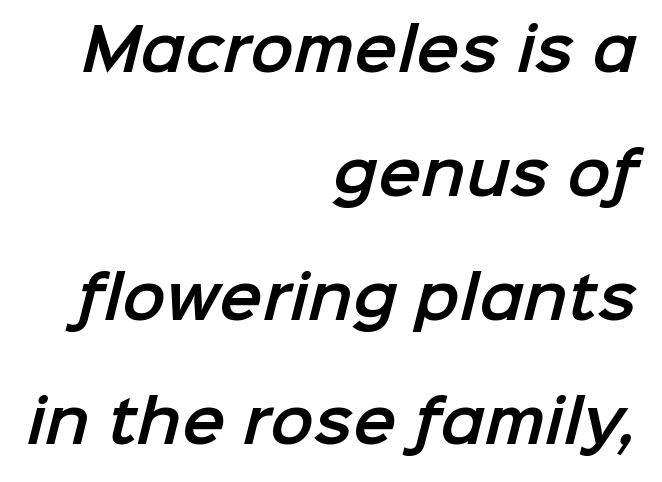
Q: Is the typeface a serif or a sans-serif typeface? A: Sans-serif.
Q: Is the text underlined? A: No.
Q: How is the paragraph aligned? A: Right-aligned.
Q: Is the spacing between letters normal or unusually wide? A: Normal.
Q: Is the spacing between lines tight, normal or loose? A: Loose.
Q: Width (condensed, normal, or wide)? A: Normal.
Q: Stroke contrast? A: Low.
Q: x-height? A: Medium.
Q: Monospaced? A: No.
